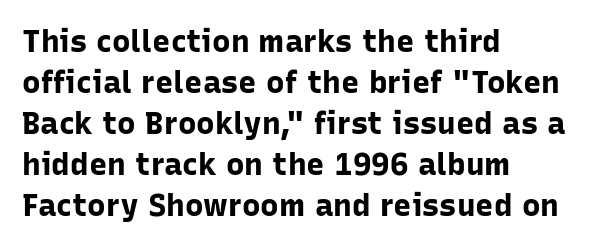
{"serif": "no", "italic": "no", "bold": "yes", "weight": "bold", "width": "normal", "stroke_contrast": "low", "x_height": "medium", "monospaced": "no", "underline": "no", "align": "left", "line_spacing": "normal", "line_spacing_ratio": 1.32, "letter_spacing": "normal", "letter_spacing_em": 0.0, "glyph_px": 31}
